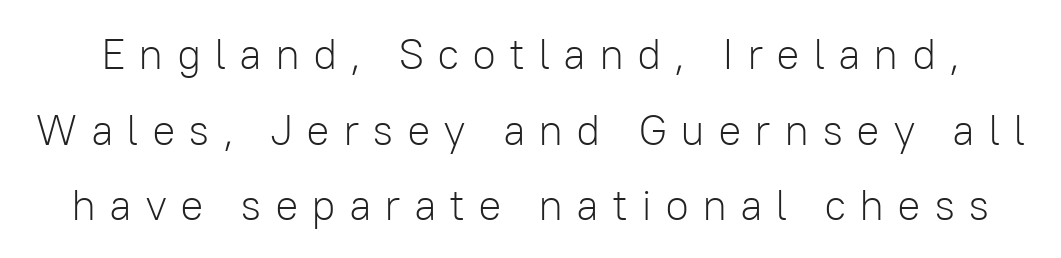
Q: Is the text bold? A: No.
Q: Is the text italic (slanted)? A: No, it is upright.
Q: Is the typeface a serif or a sans-serif typeface? A: Sans-serif.
Q: Is the text underlined? A: No.
Q: Is the spacing between letters normal or unusually wide? A: Unusually wide.
Q: Width (condensed, normal, or wide)? A: Normal.
Q: Stroke contrast? A: Low.
Q: x-height? A: Medium.
Q: Monospaced? A: No.
